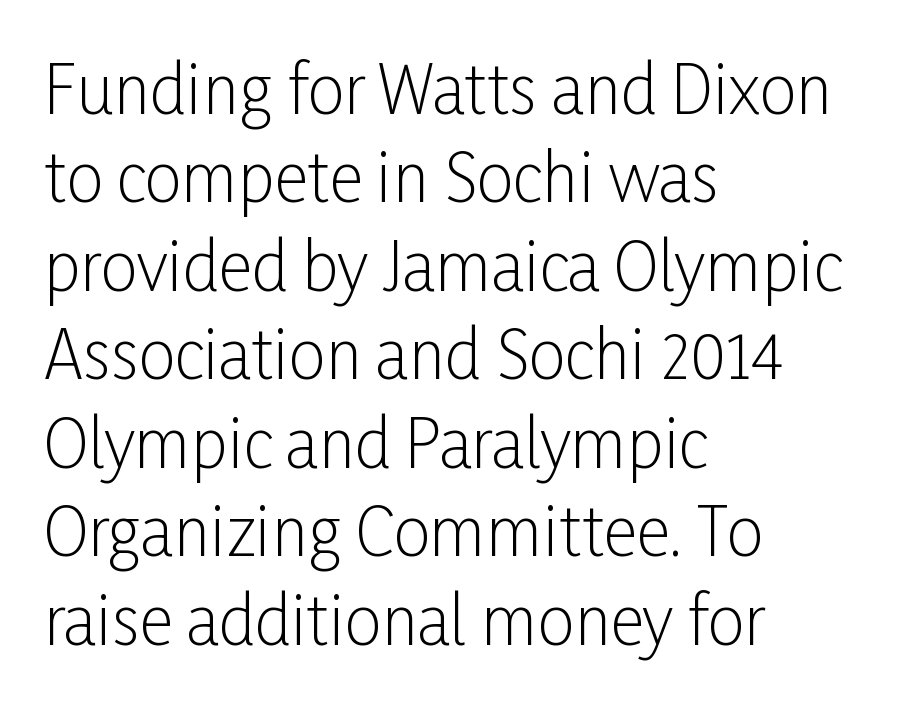
The image shows 66 px light, condensed sans-serif type, upright; set left-aligned, normal line spacing (1.34x), normal letter spacing, not underlined; low stroke contrast and a medium x-height.
